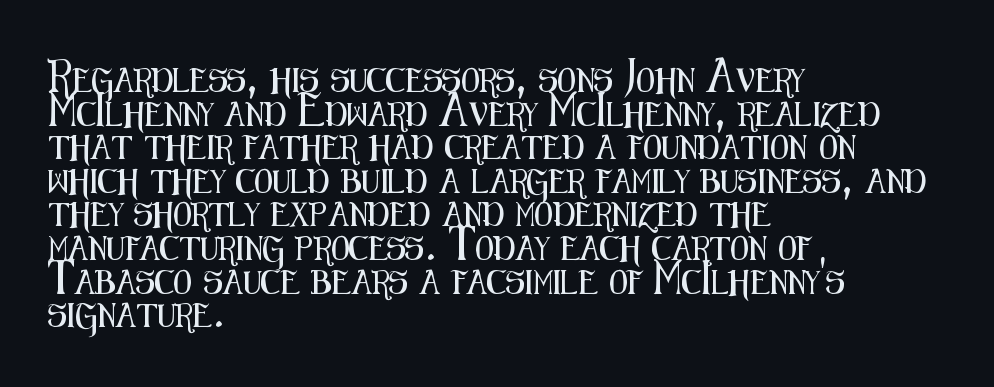
Leading matches the norm, producing a regular column. Every stem runs plumb, perpendicular to the baseline. Underline: absent. In CSS terms this would be text-align: left. Here the glyphs are tracked normally, forming tight word shapes.
